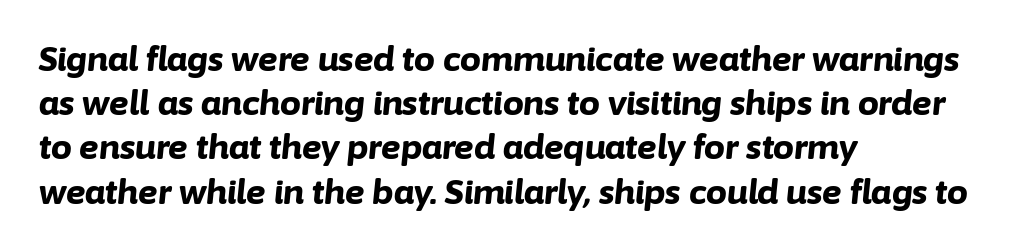
The passage shown is not underscored anywhere. The face used here has a pronounced slope to its letters. Think of a printed novel: that variable character pitch is what you see here. In terms of letterspacing, this is plain default setting.
